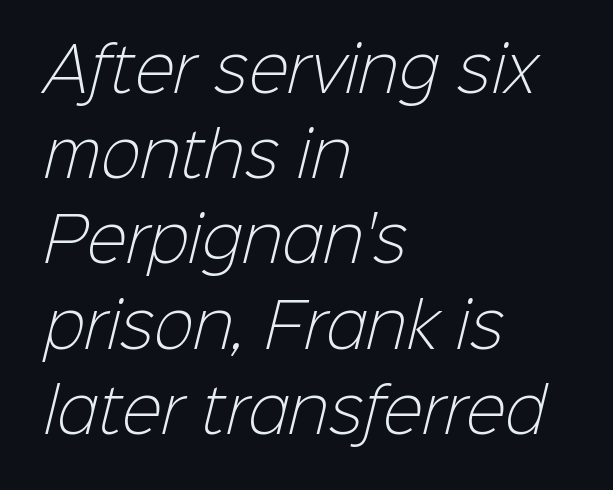
Q: Is the text bold? A: No.
Q: Is the typeface a serif or a sans-serif typeface? A: Sans-serif.
Q: Is the text underlined? A: No.
Q: How is the paragraph aligned? A: Left-aligned.
Q: Is the spacing between letters normal or unusually wide? A: Normal.
Q: Is the spacing between lines tight, normal or loose? A: Normal.
Q: Width (condensed, normal, or wide)? A: Normal.
Q: Stroke contrast? A: Low.
Q: x-height? A: Medium.
Q: Monospaced? A: No.
